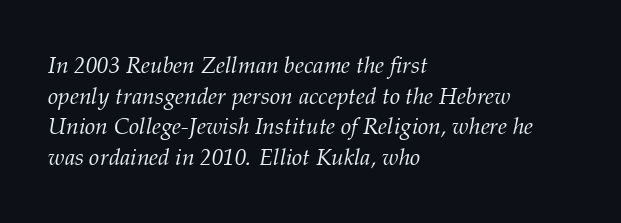
The image shows 23 px text type, italic (leaning right); set left-aligned, normal line spacing (1.33x), normal letter spacing, not underlined.
